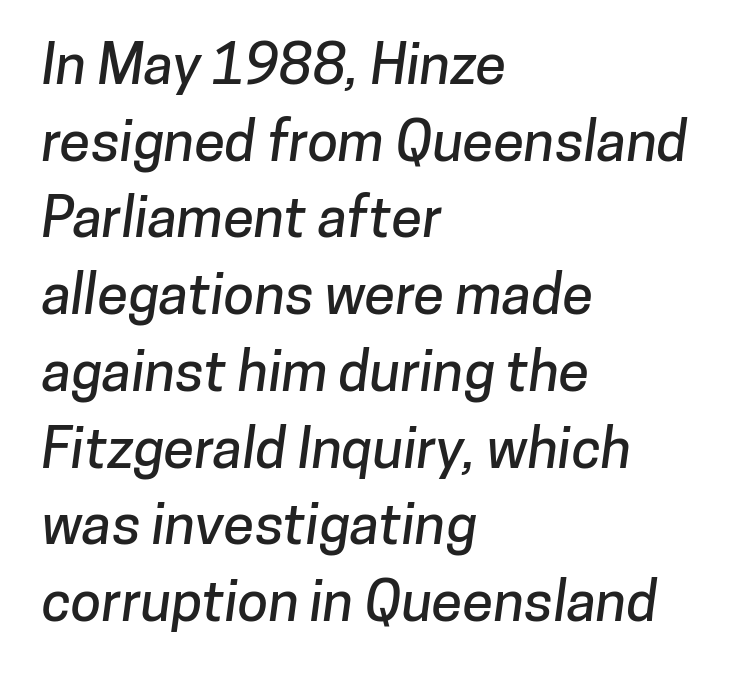
{"serif": "no", "width": "normal", "stroke_contrast": "low", "x_height": "medium", "monospaced": "no", "underline": "no", "align": "left", "line_spacing": "normal", "line_spacing_ratio": 1.37, "letter_spacing": "normal", "letter_spacing_em": 0.0, "glyph_px": 56}
